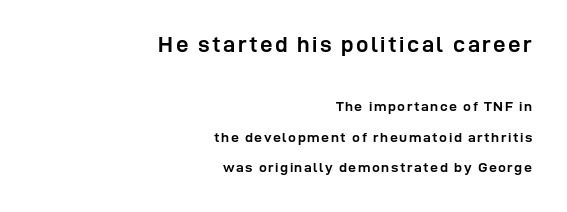
Q: Is the text bold? A: Yes.
Q: Is the text italic (slanted)? A: No, it is upright.
Q: Is the text underlined? A: No.
Q: How is the paragraph aligned? A: Right-aligned.
Q: Is the spacing between lines tight, normal or loose? A: Loose.
Q: Which block of text is set in a larger size, the first (top) or the second (bottom)? A: The first (top) one.
